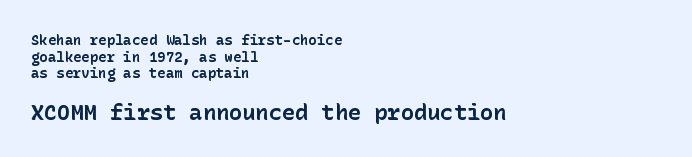
Q: Is the text bold? A: Yes.
Q: Is the text italic (slanted)? A: No, it is upright.
Q: Is the text underlined? A: No.
Q: How is the paragraph aligned? A: Left-aligned.
Q: Is the spacing between letters normal or unusually wide? A: Normal.
Q: Which block of text is set in a larger size, the first (top) or the second (bottom)? A: The second (bottom) one.
